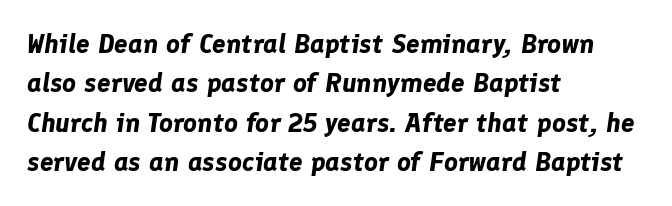
The passage shown stacks its lines at a standard gap. Only glyphs here, with clear space below each row. Short note: letters normally spaced. Caption: bold face, heavy strokes.
